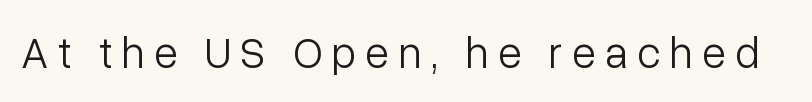
Q: Is the text bold? A: No.
Q: Is the text italic (slanted)? A: No, it is upright.
Q: Is the typeface a serif or a sans-serif typeface? A: Sans-serif.
Q: Is the text underlined? A: No.
Q: Is the spacing between letters normal or unusually wide? A: Unusually wide.
Q: Width (condensed, normal, or wide)? A: Normal.
Q: Stroke contrast? A: Low.
Q: x-height? A: Medium.
Q: Monospaced? A: No.
